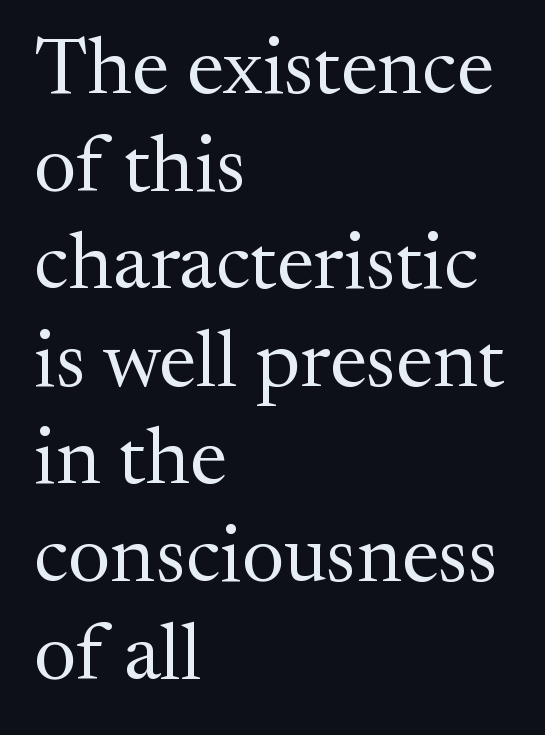
The image shows 80 px regular-weight serif type, upright; set left-aligned, line spacing 1.22x, normal letter spacing, not underlined; medium stroke contrast and a medium x-height.
